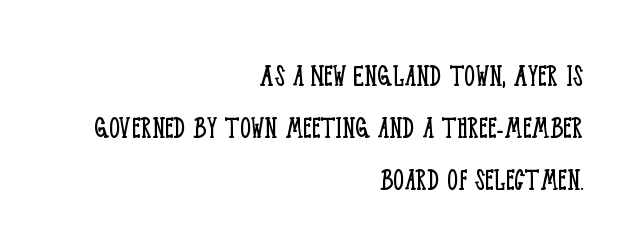
Default kerning and tracking; the words read as compact shapes. Regarding serifs, this sample has them. Style check: upright. Is this a fixed-width face? No — the glyphs have proportional, varying widths. Heft: none added — not bold.
